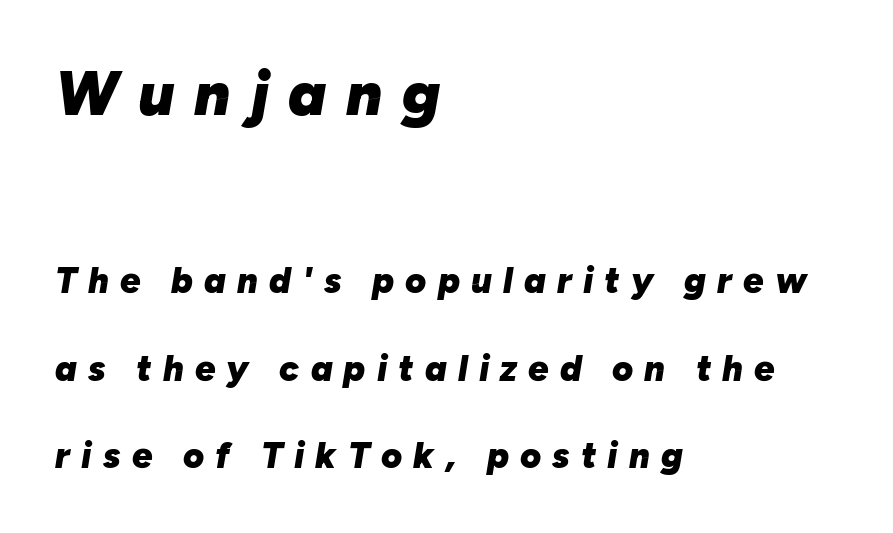
The image shows 63 px heavy type, italic (leaning right); set left-aligned, loose line spacing (2.43x), unusually wide letter spacing (+0.31 em), not underlined; the first (top) block is 1.75x larger; low stroke contrast and a medium x-height.
